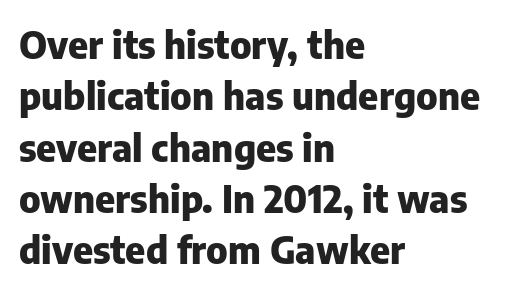
The image shows 38 px heavy sans-serif type, upright; set left-aligned, normal line spacing (1.35x), normal letter spacing, not underlined; low stroke contrast and a medium x-height.
